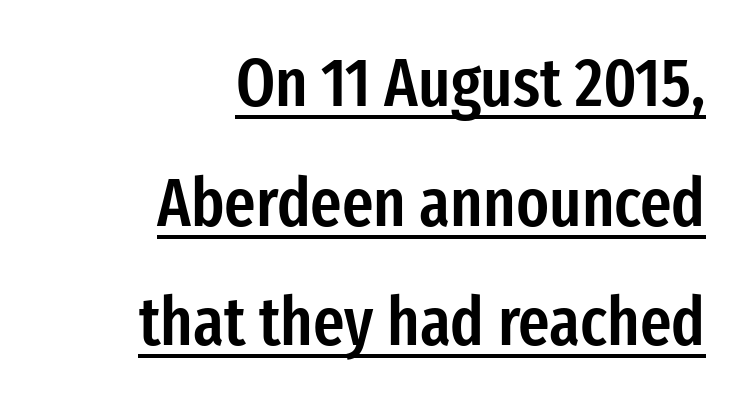
{"serif": "no", "italic": "no", "bold": "semi", "weight": "semibold", "width": "condensed", "stroke_contrast": "low", "x_height": "medium", "monospaced": "no", "underline": "yes", "align": "right", "line_spacing_ratio": 1.76, "letter_spacing": "normal", "letter_spacing_em": 0.0, "glyph_px": 68}
